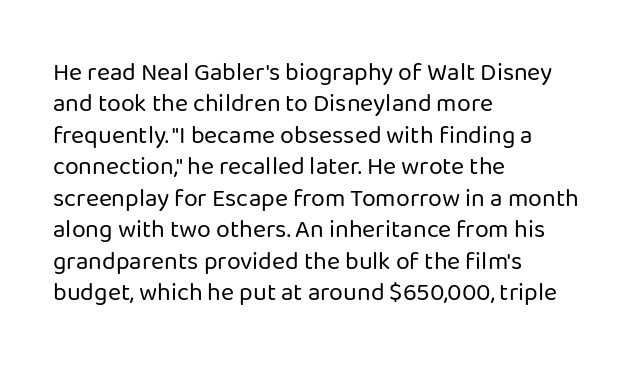
The image shows 25 px text type, upright; set left-aligned, normal line spacing (1.26x), normal letter spacing, not underlined.
